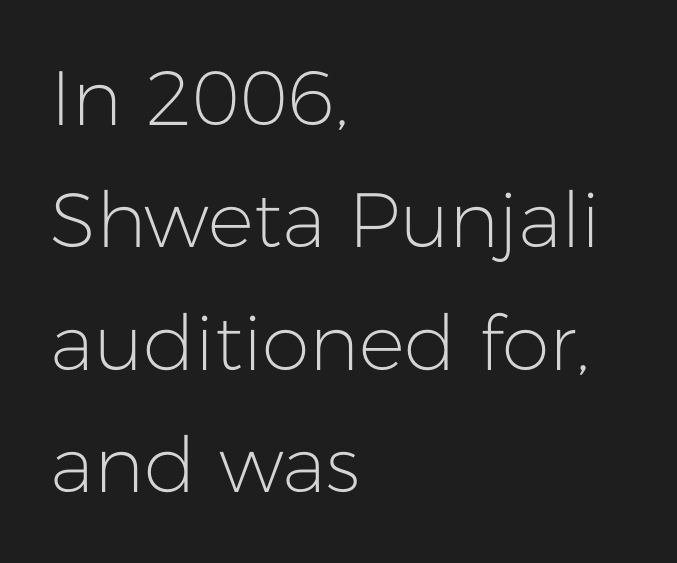
{"serif": "no", "italic": "no", "bold": "no", "weight": "light", "width": "normal", "stroke_contrast": "low", "x_height": "medium", "monospaced": "no", "underline": "no", "align": "left", "line_spacing": "normal", "line_spacing_ratio": 1.59, "letter_spacing": "normal", "letter_spacing_em": 0.0, "glyph_px": 77}
